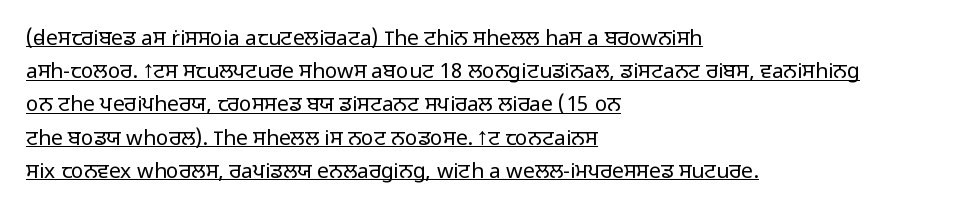
Think standard paragraph weight, or any step lighter than that. The typography opts for an upright posture over an oblique one. The rag falls on the right side of this text block. The face used here appears with an underline applied. Leading: standard. Here the glyphs are tracked normally, forming tight word shapes.
